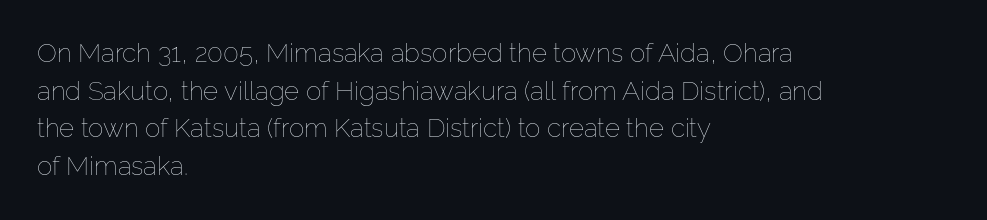
{"italic": "no", "bold": "no", "underline": "no", "align": "left", "line_spacing": "normal", "line_spacing_ratio": 1.45, "letter_spacing": "normal", "letter_spacing_em": 0.0, "glyph_px": 26}
